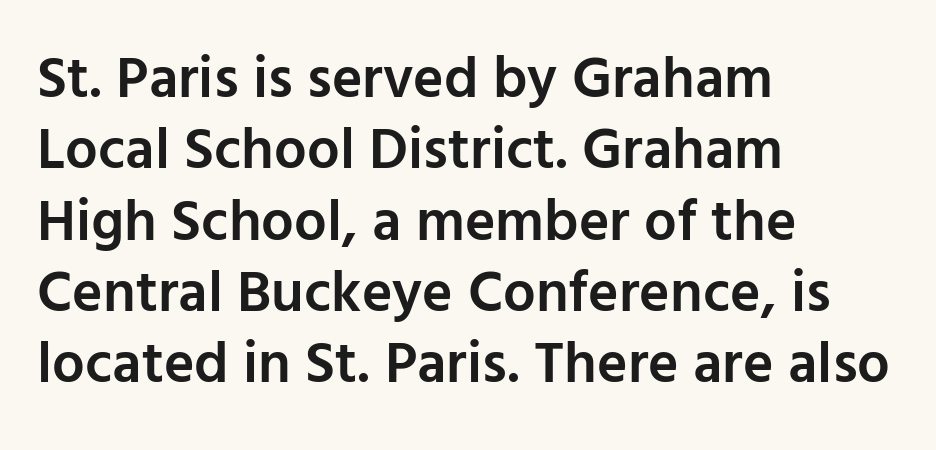
The image shows 58 px semibold sans-serif type, upright; set left-aligned, line spacing 1.23x, normal letter spacing, not underlined; low stroke contrast and a medium x-height.
